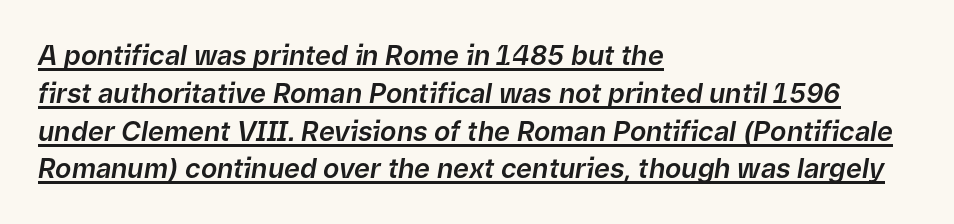
Check the space under the baseline: a stroke is drawn there. Look at the tracking — it's just the regular setting, nothing added. Successive baselines arrive at the customary interval. Notice how the stems are inclined rather than vertical — that's the hallmark of italics. Alignment: flush left.
